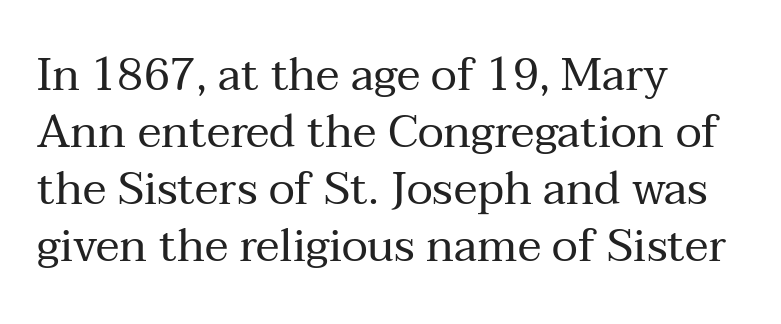
Q: Is the text bold? A: No.
Q: Is the text italic (slanted)? A: No, it is upright.
Q: Is the typeface a serif or a sans-serif typeface? A: Serif.
Q: Is the text underlined? A: No.
Q: How is the paragraph aligned? A: Left-aligned.
Q: Is the spacing between letters normal or unusually wide? A: Normal.
Q: Is the spacing between lines tight, normal or loose? A: Normal.
Q: Width (condensed, normal, or wide)? A: Normal.
Q: Stroke contrast? A: Medium.
Q: x-height? A: Medium.
Q: Monospaced? A: No.
